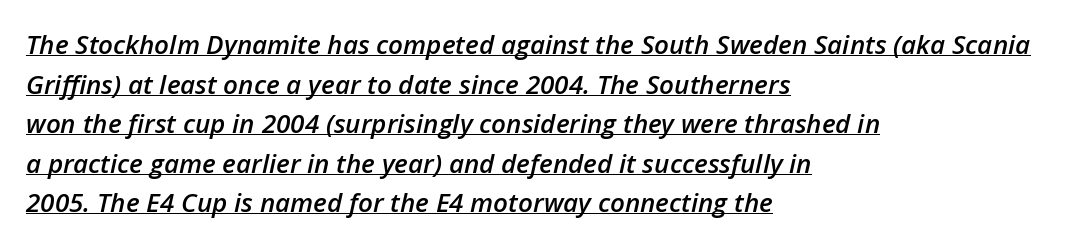
Q: Is the text bold? A: Semi-bold.
Q: Is the text italic (slanted)? A: Yes, it leans right by about 12 degrees.
Q: Is the text underlined? A: Yes.
Q: How is the paragraph aligned? A: Left-aligned.
Q: Is the spacing between letters normal or unusually wide? A: Normal.
Q: Is the spacing between lines tight, normal or loose? A: Normal.
